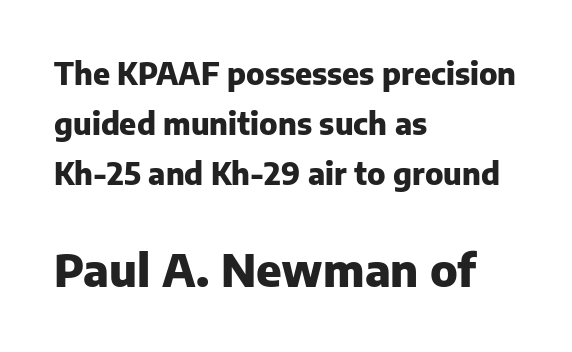
The rag falls on the right side of this text block. You can tell it's not italic because the verticals are truly vertical. Character size in the trailing block exceeds that of the leading block. The passage shown is typed in a proportional face where columns would drift. Plenty of ink on the page — the face is bold. The vertical gap from one line to the next is medium.
